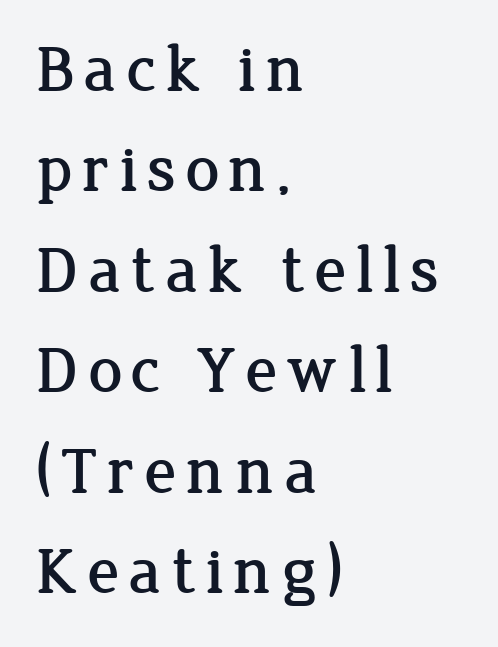
Q: Is the text italic (slanted)? A: No, it is upright.
Q: Is the typeface a serif or a sans-serif typeface? A: Serif.
Q: Is the text underlined? A: No.
Q: How is the paragraph aligned? A: Left-aligned.
Q: Is the spacing between lines tight, normal or loose? A: Normal.
Q: Width (condensed, normal, or wide)? A: Normal.
Q: Stroke contrast? A: Low.
Q: x-height? A: Medium.
Q: Monospaced? A: No.
